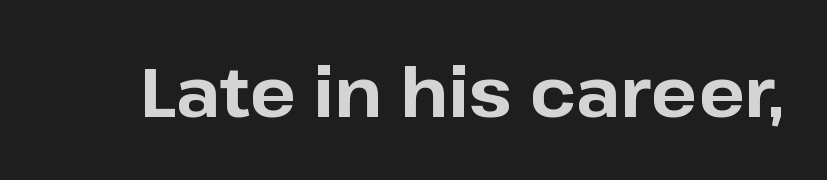
The type sits square on the baseline with zero lean. The sample has been set heavy, in full bold. These lines are rendered in a variable-pitch font. Font category for this specimen: sans-serif. Clear beneath every line of the passage. The letterforms sit shoulder to shoulder at normal distance.
